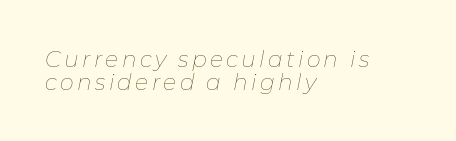
Q: Is the text bold? A: No.
Q: Is the text italic (slanted)? A: Yes, it leans right by about 11 degrees.
Q: Is the text underlined? A: No.
Q: How is the paragraph aligned? A: Left-aligned.
Q: Is the spacing between lines tight, normal or loose? A: Tight.
